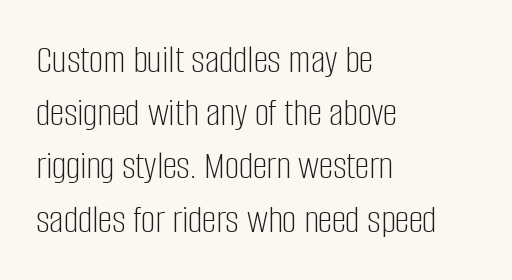
In terms of letterspacing, this is plain default setting. The letters stand straight up with perfectly vertical stems. The strip under each line holds only bare page. The letters carry no serifs — their stems end cleanly without finishing strokes.
